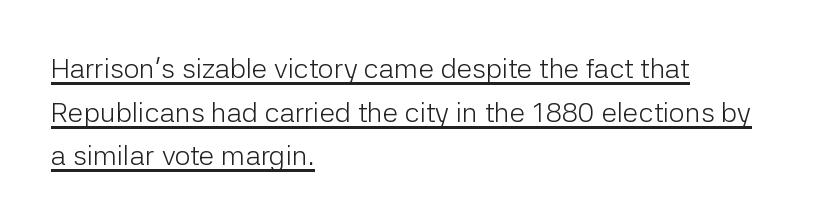
Q: Is the text bold? A: No.
Q: Is the text italic (slanted)? A: No, it is upright.
Q: Is the typeface a serif or a sans-serif typeface? A: Sans-serif.
Q: Is the text underlined? A: Yes.
Q: How is the paragraph aligned? A: Left-aligned.
Q: Is the spacing between letters normal or unusually wide? A: Normal.
Q: Is the spacing between lines tight, normal or loose? A: Normal.
Q: Width (condensed, normal, or wide)? A: Normal.
Q: Stroke contrast? A: Low.
Q: x-height? A: Medium.
Q: Monospaced? A: No.
